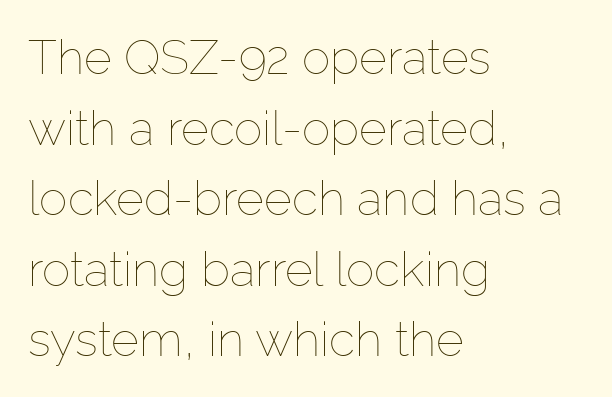
{"italic": "no", "bold": "no", "weight": "thin", "width": "normal", "stroke_contrast": "low", "x_height": "medium", "monospaced": "no", "underline": "no", "align": "left", "line_spacing": "normal", "line_spacing_ratio": 1.47, "letter_spacing": "normal", "letter_spacing_em": 0.0, "glyph_px": 48}
